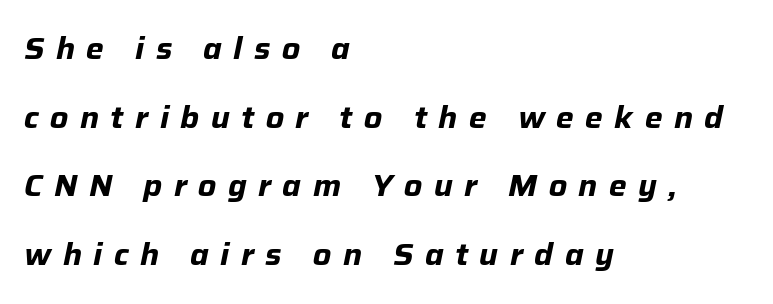
The image shows 30 px bold type, italic (leaning right); set left-aligned, loose line spacing (2.29x), unusually wide letter spacing (+0.38 em), not underlined; low stroke contrast and a medium x-height.
